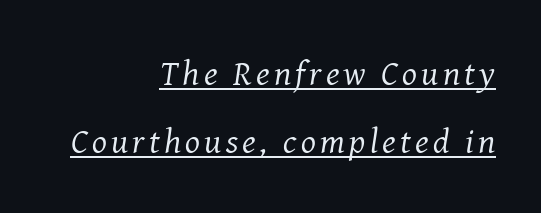
Think of a printed novel: that variable character pitch is what you see here. Whoever set this chose breathing room over compactness in the vertical rhythm. The face looks like a standard text weight, possibly lighter. These lines were composed using italics. If you drew a ruler down the right edge, every line would touch it.
